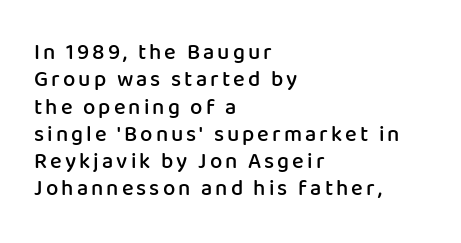
Q: Is the text bold? A: Semi-bold.
Q: Is the text italic (slanted)? A: No, it is upright.
Q: Is the text underlined? A: No.
Q: How is the paragraph aligned? A: Left-aligned.
